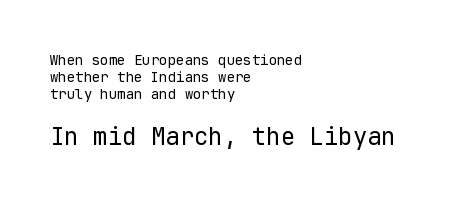
The foot of each line stays bare and open. Caption: multi-line text, flush left, ragged right. Bigger letters appear in the bottom chunk; the top chunk is reduced. The type sits square on the baseline with zero lean. Characters follow at the spacing the type designer built in.
